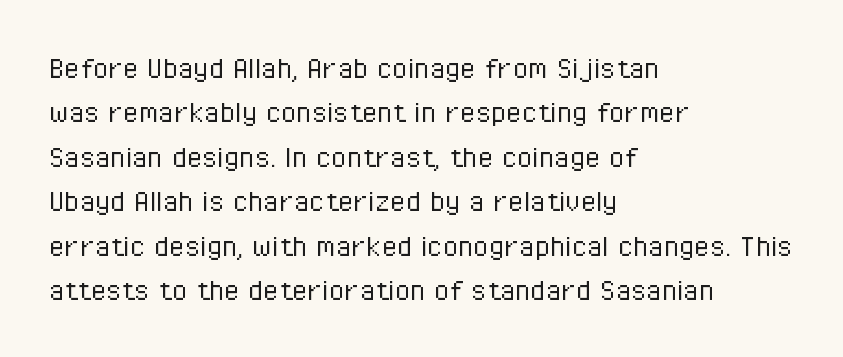
The image shows 35 px light, condensed sans-serif type, upright; set left-aligned, normal line spacing (1.27x), normal letter spacing, not underlined; low stroke contrast and a medium x-height.
